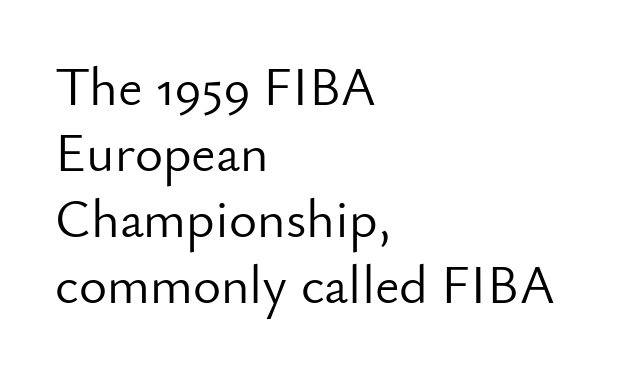
The image shows 54 px light sans-serif type, upright; set left-aligned, line spacing 1.22x, normal letter spacing, not underlined; low stroke contrast and a small x-height.
